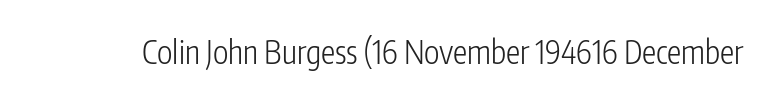
The image shows 32 px light, condensed sans-serif type, upright; set normal letter spacing, not underlined; low stroke contrast and a medium x-height.
